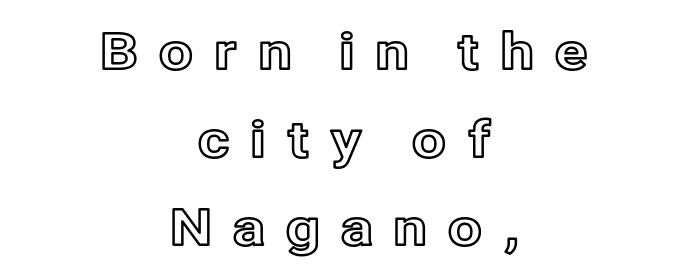
Q: Is the text italic (slanted)? A: No, it is upright.
Q: Is the text underlined? A: No.
Q: How is the paragraph aligned? A: Centered.
Q: Is the spacing between letters normal or unusually wide? A: Unusually wide.
Q: Width (condensed, normal, or wide)? A: Normal.
Q: x-height? A: Medium.
Q: Monospaced? A: No.
